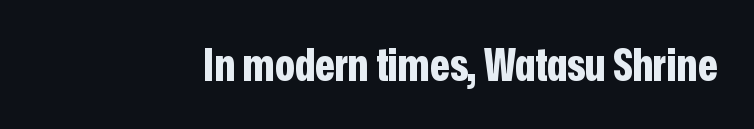
Think of a printed novel: that variable character pitch is what you see here. Quick note: underline off. Are there feet on the stems? There aren't — it's a sans. In terms of letterspacing, this is plain default setting.
